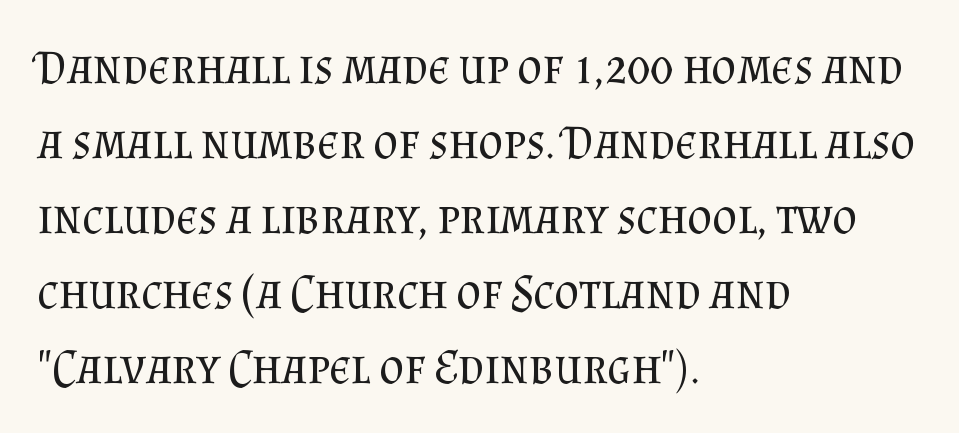
{"serif": "yes", "italic": "no", "bold": "no", "weight": "regular", "width": "normal", "stroke_contrast": "medium", "x_height": "small", "monospaced": "no", "underline": "no", "align": "left", "line_spacing": "normal", "line_spacing_ratio": 1.56, "letter_spacing": "normal", "letter_spacing_em": 0.0, "glyph_px": 48}
